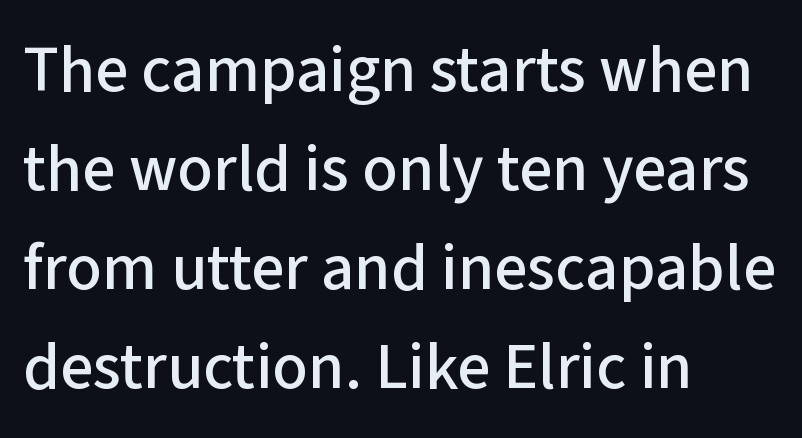
{"serif": "no", "italic": "no", "width": "normal", "stroke_contrast": "low", "x_height": "medium", "monospaced": "no", "underline": "no", "align": "left", "line_spacing": "normal", "line_spacing_ratio": 1.5, "letter_spacing": "normal", "letter_spacing_em": 0.0, "glyph_px": 66}
